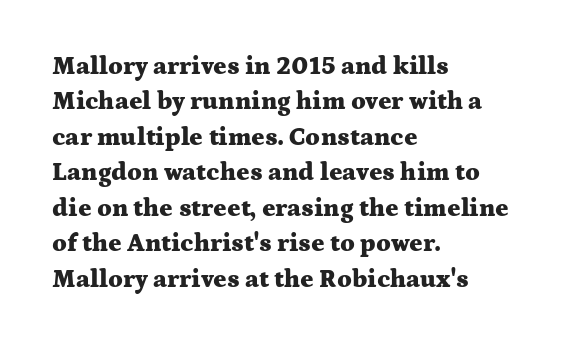
Q: Is the text bold? A: Yes.
Q: Is the text italic (slanted)? A: No, it is upright.
Q: Is the text underlined? A: No.
Q: How is the paragraph aligned? A: Left-aligned.
Q: Is the spacing between letters normal or unusually wide? A: Normal.
Q: Is the spacing between lines tight, normal or loose? A: Normal.
